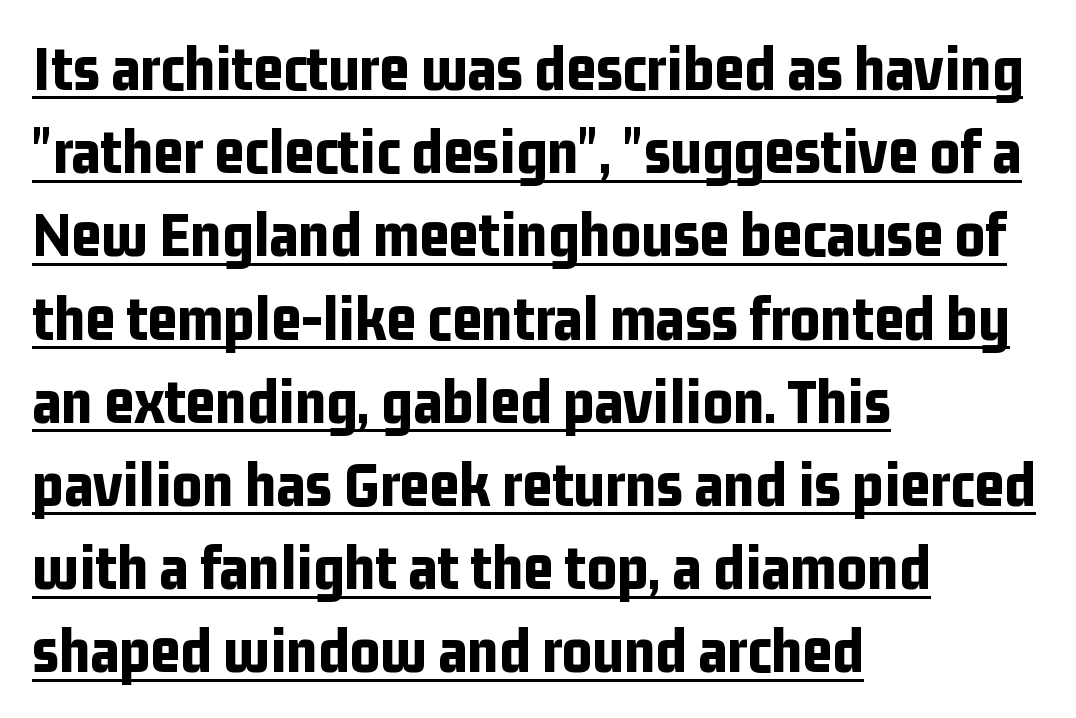
Q: Is the text bold? A: Yes.
Q: Is the text italic (slanted)? A: No, it is upright.
Q: Is the typeface a serif or a sans-serif typeface? A: Sans-serif.
Q: Is the text underlined? A: Yes.
Q: How is the paragraph aligned? A: Left-aligned.
Q: Is the spacing between letters normal or unusually wide? A: Normal.
Q: Is the spacing between lines tight, normal or loose? A: Normal.
Q: Width (condensed, normal, or wide)? A: Condensed.
Q: Stroke contrast? A: Low.
Q: x-height? A: Medium.
Q: Monospaced? A: No.
